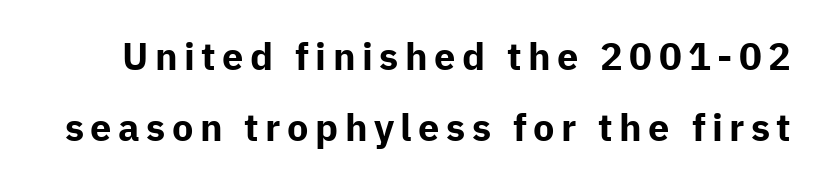
The rendering uses natural spacing where letterforms have individual widths. Classification — sans serif. Anything drawn beneath the words? Only blank space. You'd pick this weight for a headline — it's a proper bold. This is the regular roman posture of the typeface.
